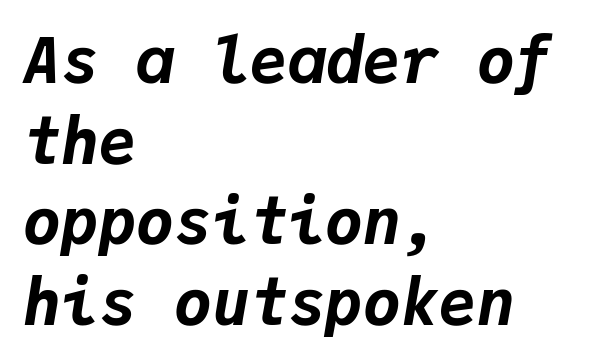
The image shows 63 px bold type, italic (leaning right), monospaced; set left-aligned, normal line spacing (1.28x), normal letter spacing, not underlined; low stroke contrast and a medium x-height.
